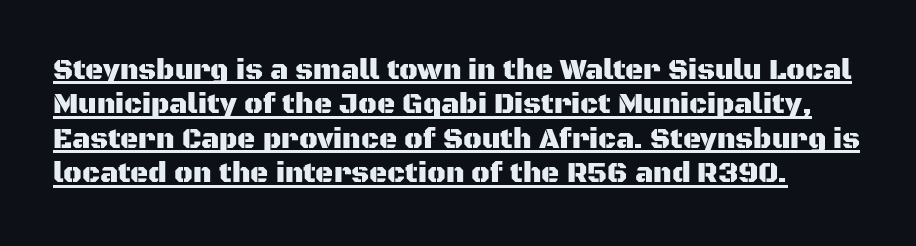
{"serif": "no", "italic": "no", "width": "normal", "stroke_contrast": "medium", "x_height": "large", "monospaced": "no", "underline": "yes", "line_spacing_ratio": 1.23, "letter_spacing": "normal", "letter_spacing_em": 0.0, "glyph_px": 28}
